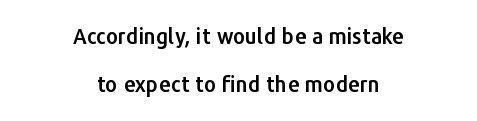
Q: Is the text italic (slanted)? A: No, it is upright.
Q: Is the text underlined? A: No.
Q: How is the paragraph aligned? A: Centered.
Q: Is the spacing between letters normal or unusually wide? A: Normal.
Q: Is the spacing between lines tight, normal or loose? A: Loose.
